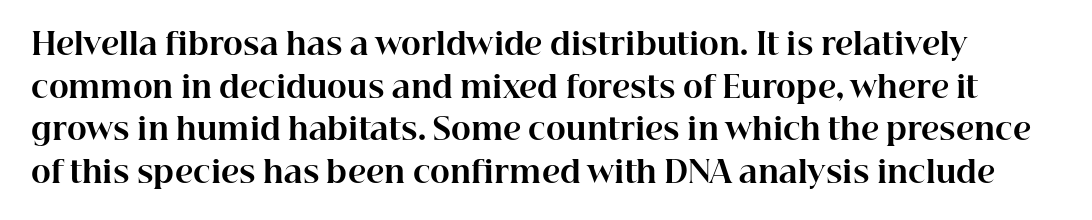
The image shows 30 px bold serif type, upright; set normal line spacing (1.42x), normal letter spacing, not underlined; high stroke contrast and a medium x-height.
